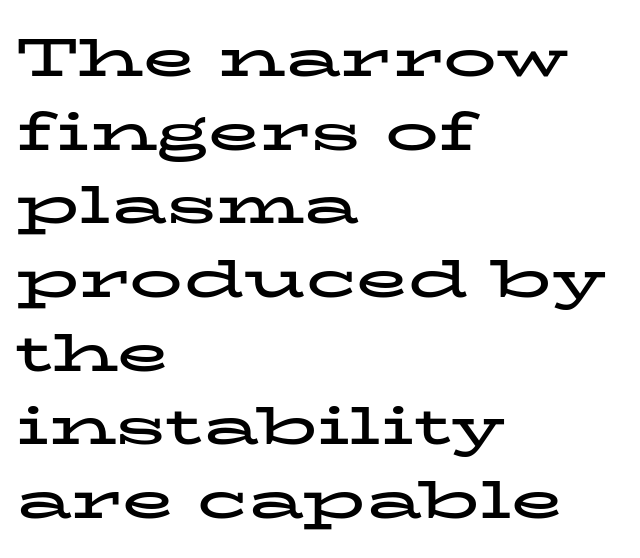
This block has exactly the height ordinary leading produces. Descenders are the only things crossing below the line. Stroke terminals: seriffed. Think of a printed novel: that variable character pitch is what you see here. Heft: maximum for text — a bold.
